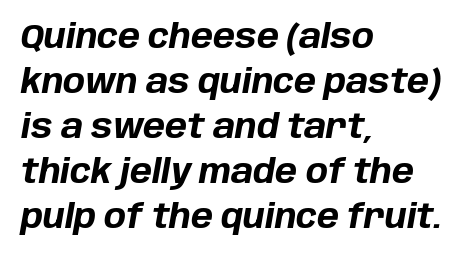
One glance says typical: line gaps are just what's usual. The typesetting leans heavy: a genuine bold. This rendering features lettering with no underline. These lines are set flush left with a ragged right edge. The line texture is even and compact thanks to regular tracking. Looks like regular typesetting: each glyph gets only the width it needs.
